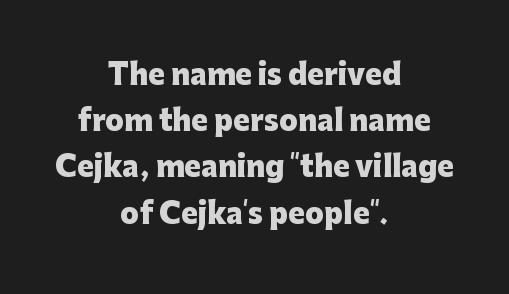
Q: Is the text bold? A: Yes.
Q: Is the text italic (slanted)? A: No, it is upright.
Q: Is the typeface a serif or a sans-serif typeface? A: Sans-serif.
Q: Is the text underlined? A: No.
Q: How is the paragraph aligned? A: Centered.
Q: Is the spacing between letters normal or unusually wide? A: Normal.
Q: Is the spacing between lines tight, normal or loose? A: Normal.
Q: Width (condensed, normal, or wide)? A: Normal.
Q: Stroke contrast? A: Low.
Q: x-height? A: Medium.
Q: Monospaced? A: No.
